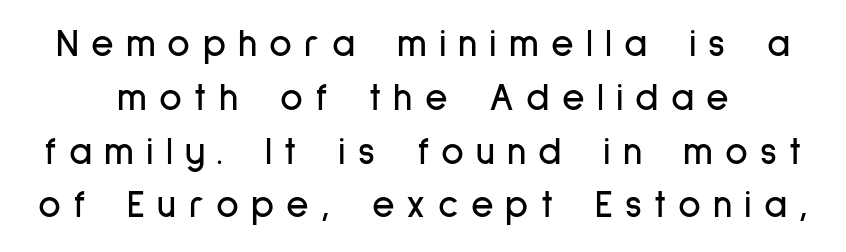
The image shows 39 px condensed sans-serif type, upright; set normal line spacing (1.38x), unusually wide letter spacing (+0.31 em), not underlined; low stroke contrast and a medium x-height.
